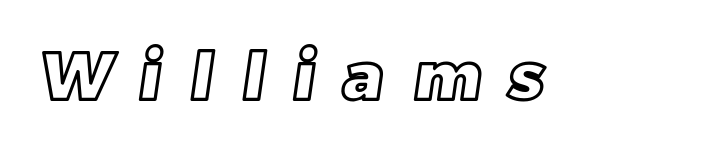
Character widths vary here, with narrow letters taking less room than wide ones. Words float on clear page, feet unadorned. This rendering widens character spacing well past its baseline value.
